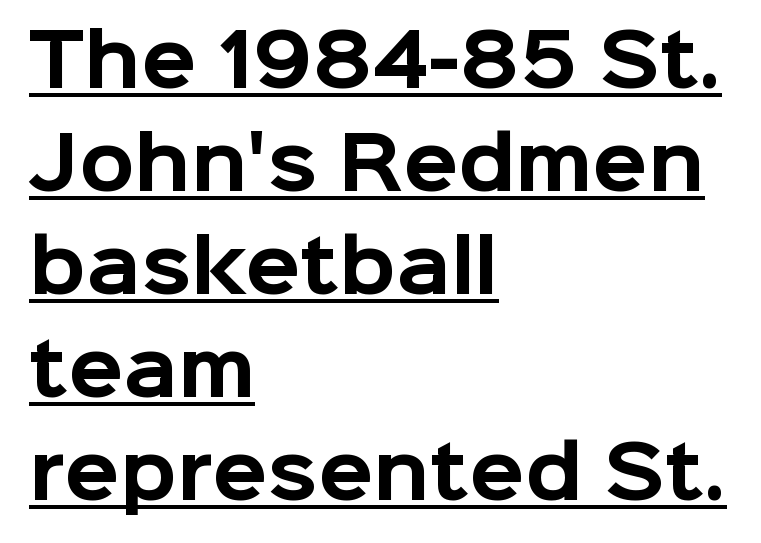
{"serif": "no", "italic": "no", "bold": "yes", "weight": "bold", "width": "normal", "stroke_contrast": "low", "x_height": "medium", "monospaced": "no", "underline": "yes", "align": "left", "line_spacing": "normal", "line_spacing_ratio": 1.43, "letter_spacing": "normal", "letter_spacing_em": 0.0, "glyph_px": 72}
